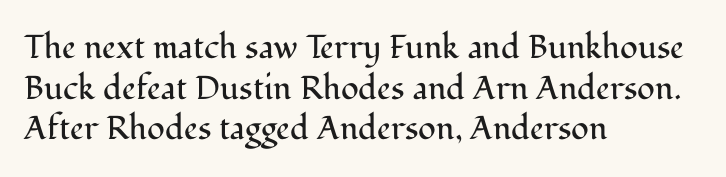
Nobody drew a line under any word here. Varying glyph widths throughout — classic text-font behaviour. Horizontal alignment here is leftward, the default for most running prose. A quiet, ordinary-to-light weight characterises the typeface. The typography opts for an upright posture over an oblique one.
